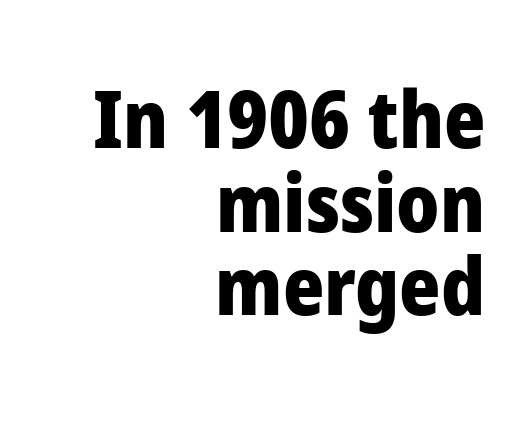
Q: Is the text bold? A: Yes.
Q: Is the text italic (slanted)? A: No, it is upright.
Q: Is the typeface a serif or a sans-serif typeface? A: Sans-serif.
Q: Is the text underlined? A: No.
Q: How is the paragraph aligned? A: Right-aligned.
Q: Is the spacing between letters normal or unusually wide? A: Normal.
Q: Is the spacing between lines tight, normal or loose? A: Tight.
Q: Width (condensed, normal, or wide)? A: Normal.
Q: Stroke contrast? A: Low.
Q: x-height? A: Medium.
Q: Monospaced? A: No.
